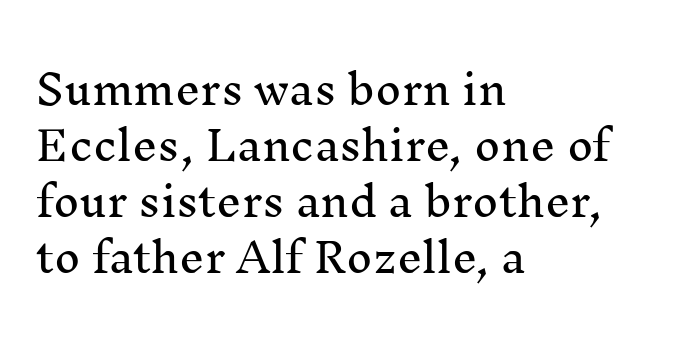
{"serif": "yes", "italic": "no", "width": "normal", "stroke_contrast": "medium", "x_height": "medium", "monospaced": "no", "underline": "no", "align": "left", "line_spacing": "normal", "line_spacing_ratio": 1.4, "letter_spacing": "normal", "letter_spacing_em": 0.0, "glyph_px": 40}
